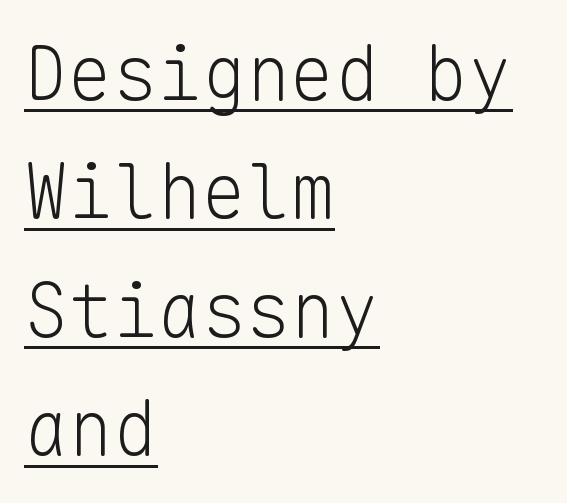
The image shows 74 px light sans-serif type, upright, monospaced; set left-aligned, normal line spacing (1.6x), normal letter spacing, underlined; low stroke contrast and a medium x-height.
